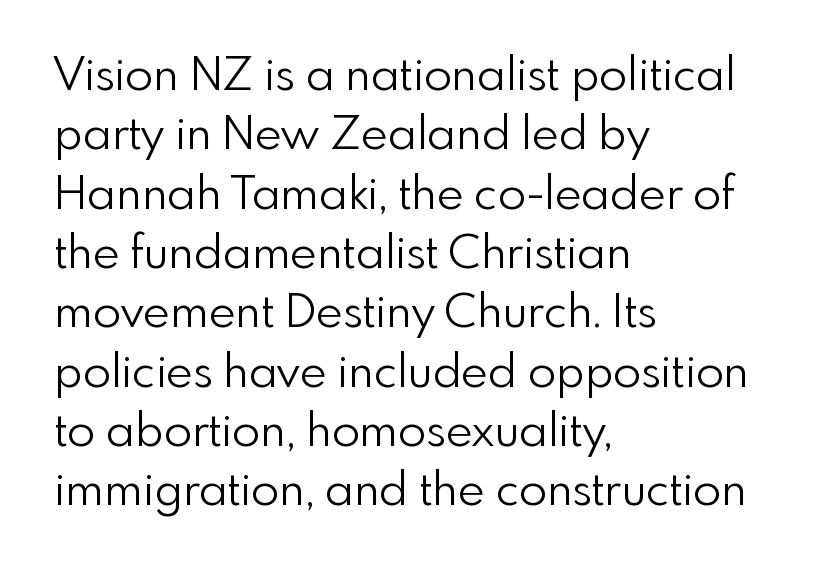
Q: Is the text bold? A: No.
Q: Is the text italic (slanted)? A: No, it is upright.
Q: Is the typeface a serif or a sans-serif typeface? A: Sans-serif.
Q: Is the text underlined? A: No.
Q: How is the paragraph aligned? A: Left-aligned.
Q: Is the spacing between letters normal or unusually wide? A: Normal.
Q: Is the spacing between lines tight, normal or loose? A: Normal.
Q: Width (condensed, normal, or wide)? A: Normal.
Q: Stroke contrast? A: Low.
Q: x-height? A: Small.
Q: Monospaced? A: No.
